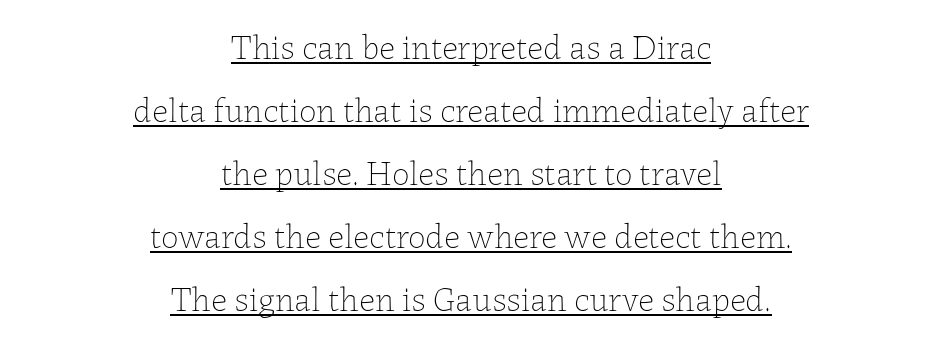
Is this a fixed-width face? No — the glyphs have proportional, varying widths. This is underlined copy, the kind a proofreader might mark for attention. A student would call this center alignment; a typographer would say set centered. Stems here are at most as thick as an everyday book face. Short note: letters normally spaced. The axis of the letterforms is exactly vertical.
